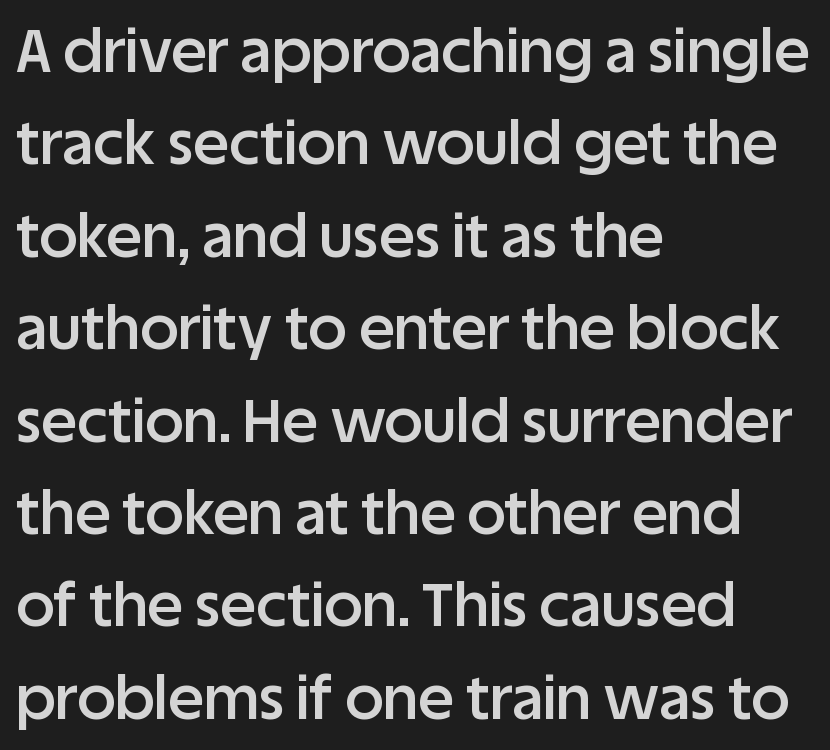
The image shows 60 px semibold sans-serif type, upright; set left-aligned, normal line spacing (1.54x), normal letter spacing, not underlined; low stroke contrast and a large x-height.
